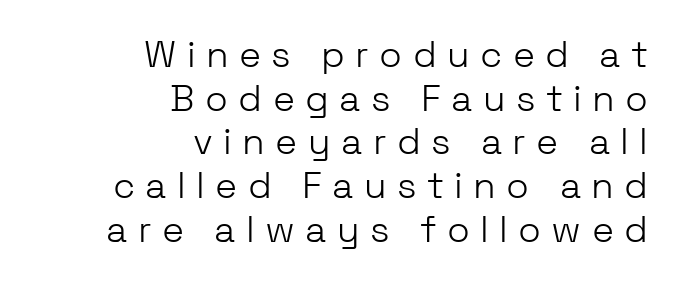
{"serif": "no", "italic": "no", "bold": "no", "weight": "light", "width": "normal", "stroke_contrast": "low", "x_height": "medium", "monospaced": "no", "underline": "no", "align": "right", "line_spacing_ratio": 1.18, "letter_spacing": "wide", "letter_spacing_em": 0.28, "glyph_px": 37}
